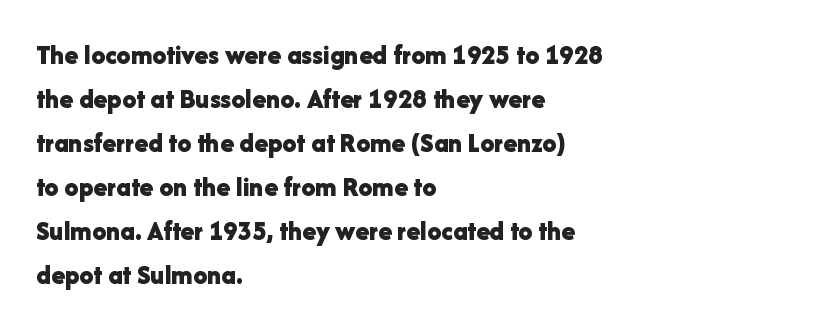
A sans-serif font was chosen for this passage. Observe the ordinary spacing: letters are neighbours, not strangers. Designer's note — italics off, roman on. Caption: multi-line text, flush left, ragged right. You'd pick this weight for a headline — it's a proper bold.
